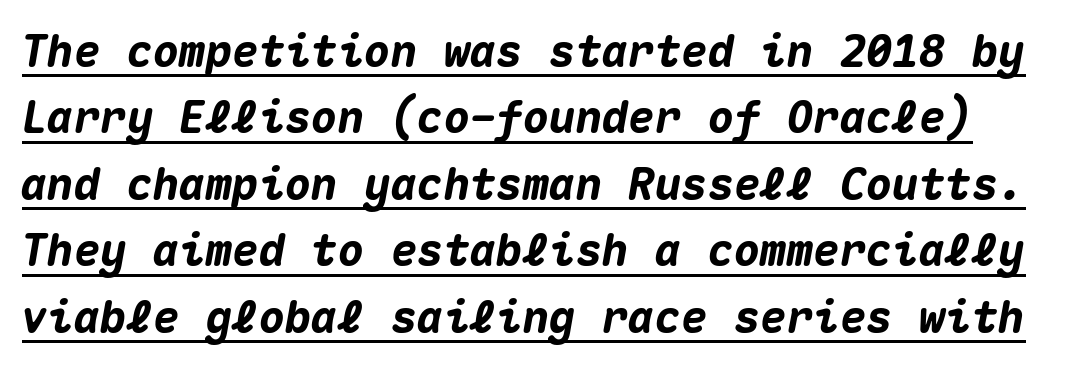
{"italic": "yes", "lean": "right", "slant_degrees": 10, "bold": "yes", "weight": "heavy", "width": "normal", "stroke_contrast": "medium", "x_height": "medium", "monospaced": "yes", "underline": "yes", "line_spacing": "normal", "line_spacing_ratio": 1.51, "letter_spacing": "normal", "letter_spacing_em": 0.0, "glyph_px": 44}
